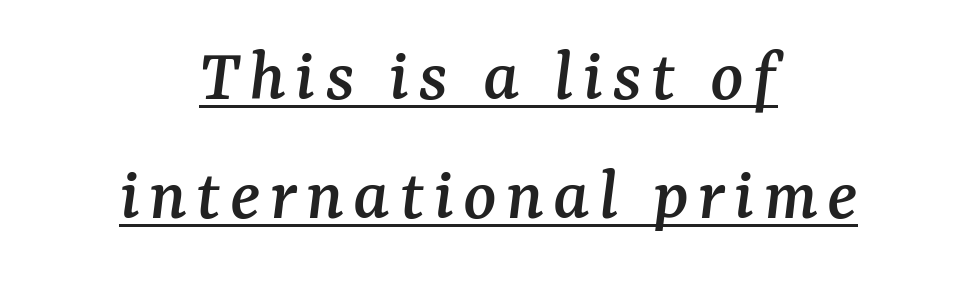
The image shows 77 px serif type, italic (leaning right); set centered, normal line spacing (1.54x), underlined; medium stroke contrast and a medium x-height.
